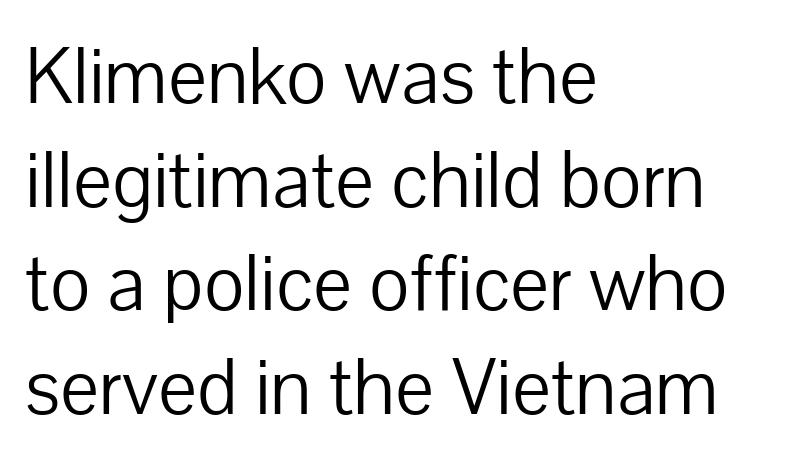
{"serif": "no", "italic": "no", "bold": "no", "weight": "light", "width": "normal", "stroke_contrast": "low", "x_height": "medium", "monospaced": "no", "underline": "no", "align": "left", "line_spacing": "normal", "line_spacing_ratio": 1.33, "letter_spacing": "normal", "letter_spacing_em": 0.0, "glyph_px": 78}
